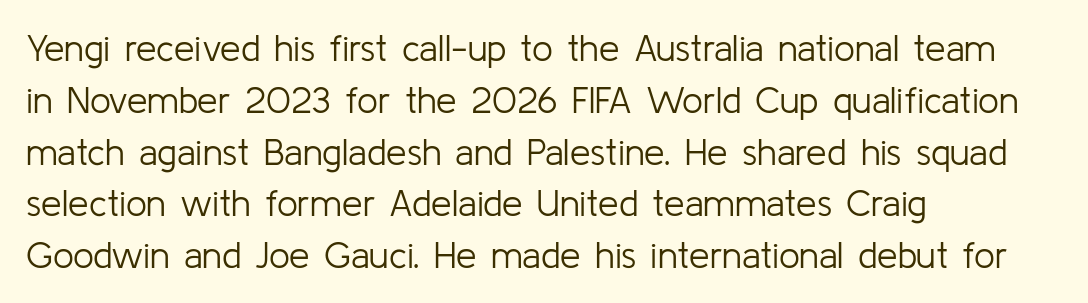
{"serif": "no", "italic": "no", "bold": "no", "weight": "light", "width": "normal", "stroke_contrast": "low", "x_height": "medium", "monospaced": "no", "underline": "no", "align": "left", "line_spacing": "normal", "line_spacing_ratio": 1.4, "letter_spacing": "normal", "letter_spacing_em": 0.0, "glyph_px": 37}
